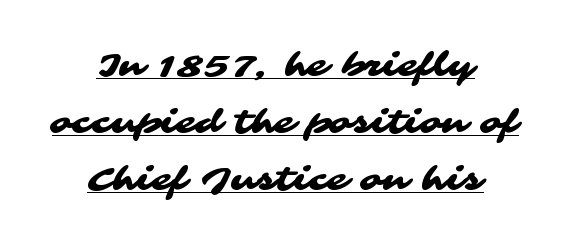
The image shows 33 px wide sans-serif type; set centered, line spacing 1.72x, normal letter spacing, underlined; medium stroke contrast and a medium x-height.
